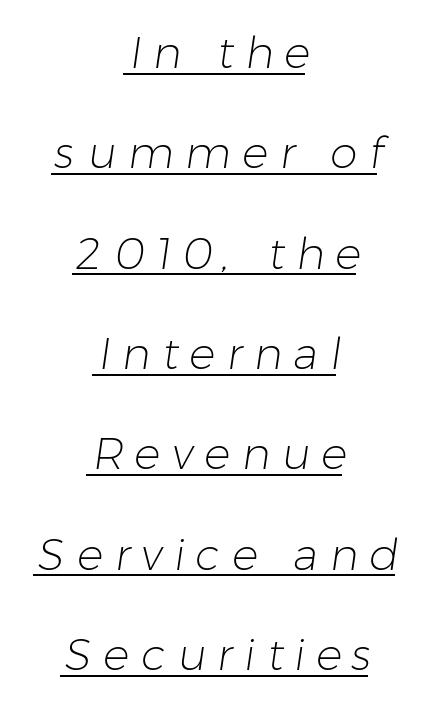
The passage shown is underscored from start to finish. In CSS terms this would be text-align: center. Font category for this specimen: sans-serif. Look at the tracking — it's clearly loosened, letters drifting apart. Counters stay open thanks to moderate or lighter strokes.
